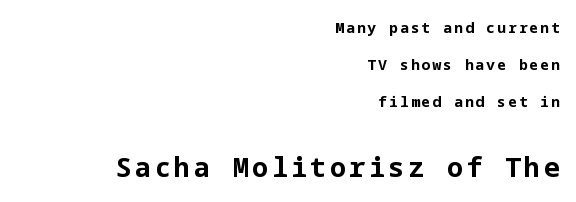
The image shows 27 px bold type, upright; set right-aligned, loose line spacing (2.46x), not underlined; the second (bottom) block is 1.8x larger.
